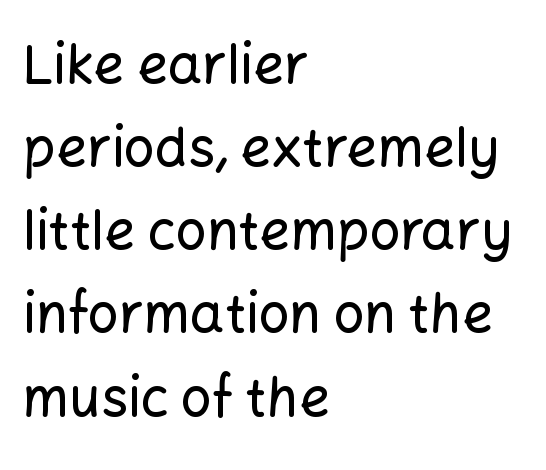
{"serif": "no", "italic": "no", "width": "normal", "stroke_contrast": "low", "x_height": "medium", "monospaced": "no", "underline": "no", "align": "left", "line_spacing": "normal", "line_spacing_ratio": 1.54, "letter_spacing": "normal", "letter_spacing_em": 0.0, "glyph_px": 54}
